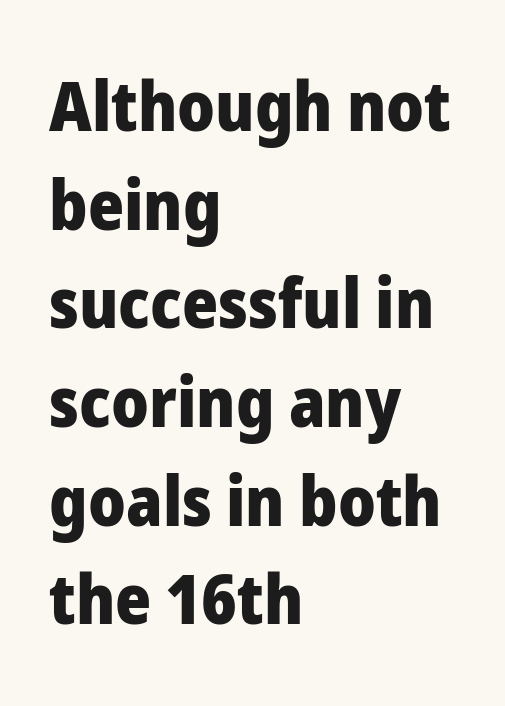
{"serif": "no", "italic": "no", "bold": "yes", "weight": "heavy", "width": "normal", "stroke_contrast": "low", "x_height": "medium", "monospaced": "no", "underline": "no", "align": "left", "line_spacing": "normal", "line_spacing_ratio": 1.43, "letter_spacing": "normal", "letter_spacing_em": 0.0, "glyph_px": 69}
